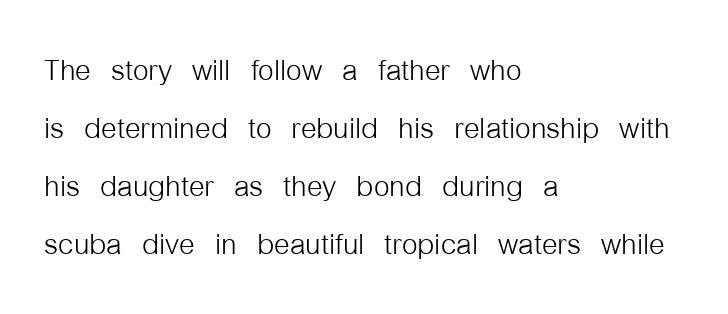
Observe the absence of serifs on each vertical stroke in this sample. A typesetter would mark this as roman, not italic. Underline: absent. The ragged edge is on the right, which tells us the setting is flush left.
